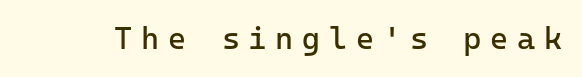
The image shows 31 px regular-weight sans-serif type, upright; set unusually wide letter spacing (+0.28 em), not underlined; low stroke contrast and a medium x-height.
